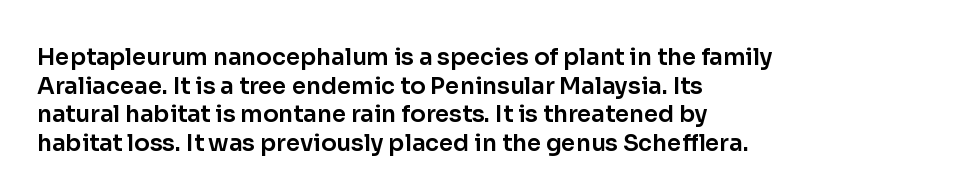
The image shows 23 px text type, upright; set left-aligned, normal line spacing (1.25x), normal letter spacing, not underlined.
